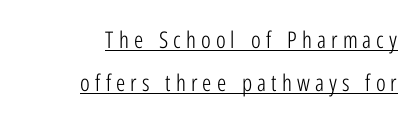
Q: Is the text bold? A: No.
Q: Is the text italic (slanted)? A: No, it is upright.
Q: Is the text underlined? A: Yes.
Q: How is the paragraph aligned? A: Right-aligned.
Q: Is the spacing between letters normal or unusually wide? A: Unusually wide.
